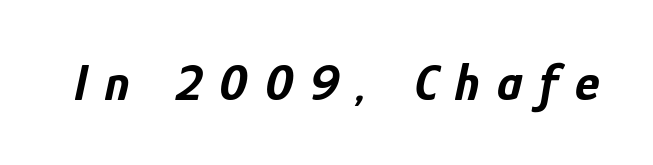
The image shows 52 px bold, condensed type, italic (leaning right); set unusually wide letter spacing (+0.33 em), not underlined; low stroke contrast and a medium x-height.
